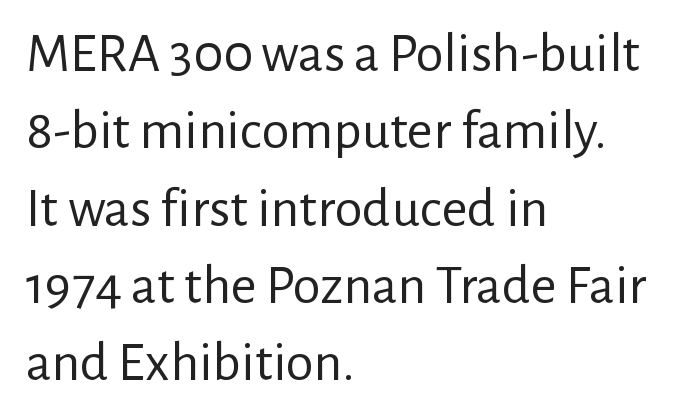
Q: Is the text bold? A: No.
Q: Is the text italic (slanted)? A: No, it is upright.
Q: Is the typeface a serif or a sans-serif typeface? A: Sans-serif.
Q: Is the text underlined? A: No.
Q: How is the paragraph aligned? A: Left-aligned.
Q: Is the spacing between letters normal or unusually wide? A: Normal.
Q: Is the spacing between lines tight, normal or loose? A: Normal.
Q: Width (condensed, normal, or wide)? A: Normal.
Q: Stroke contrast? A: Low.
Q: x-height? A: Medium.
Q: Monospaced? A: No.
